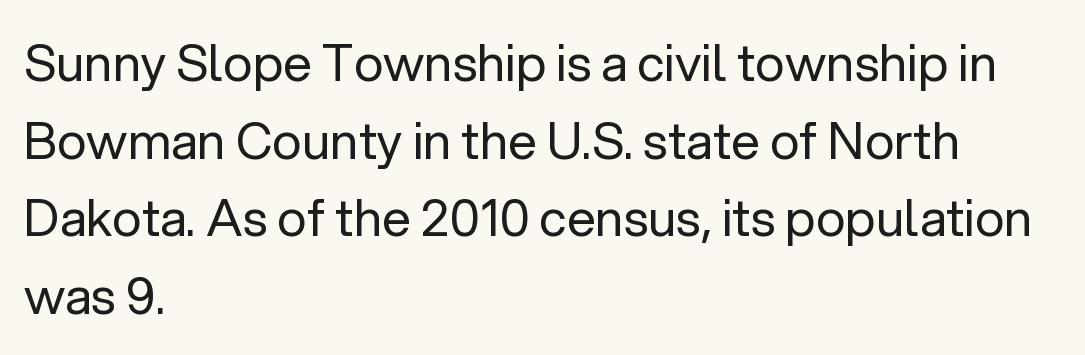
The image shows 51 px regular-weight sans-serif type, upright; set left-aligned, normal line spacing (1.52x), normal letter spacing, not underlined; low stroke contrast and a medium x-height.
